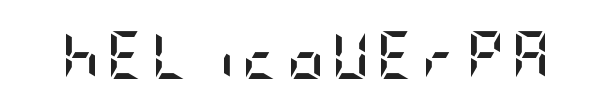
Q: Is the text bold? A: Yes.
Q: Is the text italic (slanted)? A: No, it is upright.
Q: Is the typeface a serif or a sans-serif typeface? A: Sans-serif.
Q: Is the text underlined? A: No.
Q: Width (condensed, normal, or wide)? A: Condensed.
Q: Stroke contrast? A: Low.
Q: x-height? A: Large.
